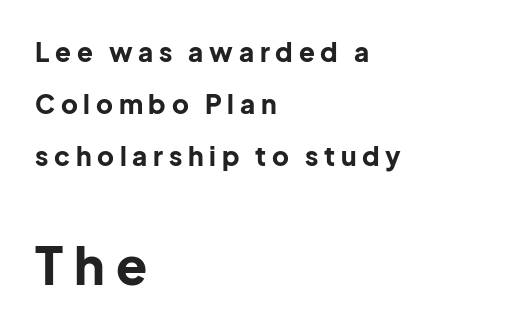
In CSS terms this would be text-align: left. You could not count columns in this text — the font is proportionally spaced. Check under the words: just untouched page. This rendering employs a face without finishing strokes, i.e., a sans-serif. The designer dialed line spacing up above the default. Which chunk is bigger? The second one — the bottom block dwarfs the top.
